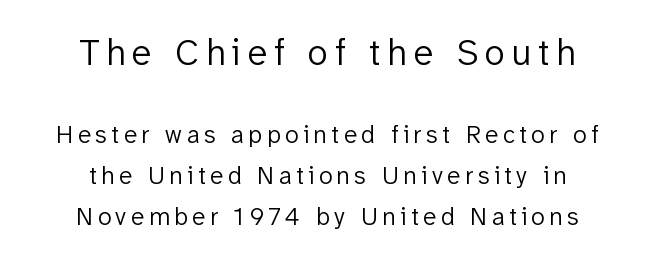
The image shows 37 px light sans-serif type, upright; set centered, normal line spacing (1.64x), not underlined; the first (top) block is 1.48x larger; low stroke contrast and a medium x-height.
